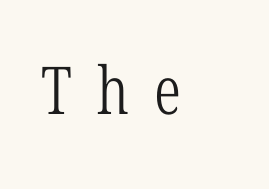
The image shows 66 px light, condensed serif type, upright; set left-aligned, unusually wide letter spacing (+0.38 em), not underlined; low stroke contrast and a medium x-height.
